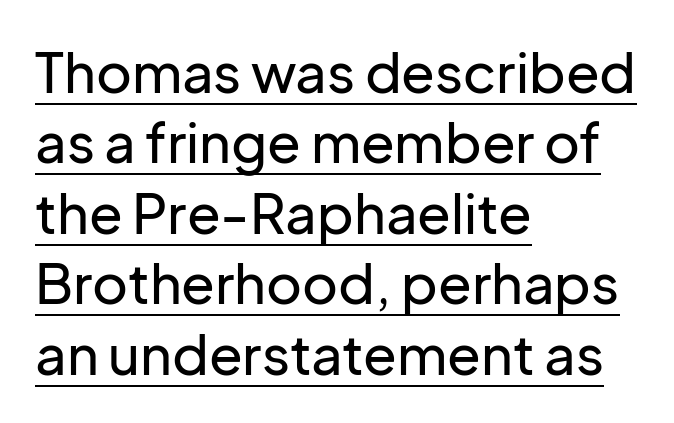
The passage shown is typeset with a sans-serif family. Students, observe the line beneath the letters — that is underlining. Each new line begins a customary step beneath the previous one. The typography opts for an upright posture over an oblique one. Short note: letters normally spaced. The rendering anchors every line to the left-hand side.
